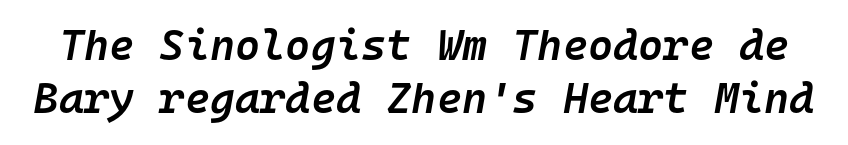
Note the uniform advance width — an 'i' takes as much space as an 'm'. Stems and bowls a touch heavier than normal — semibold. The rendering keeps characters at their native spacing. The text carries the slant typical of an italic or oblique font.
